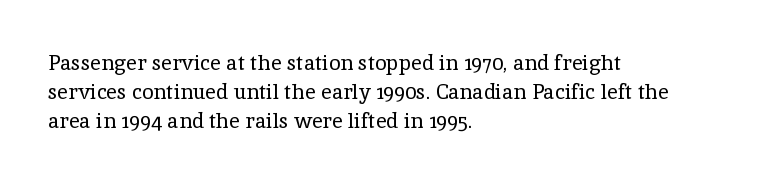
Q: Is the text bold? A: No.
Q: Is the text italic (slanted)? A: No, it is upright.
Q: Is the text underlined? A: No.
Q: How is the paragraph aligned? A: Left-aligned.
Q: Is the spacing between letters normal or unusually wide? A: Normal.
Q: Is the spacing between lines tight, normal or loose? A: Normal.
